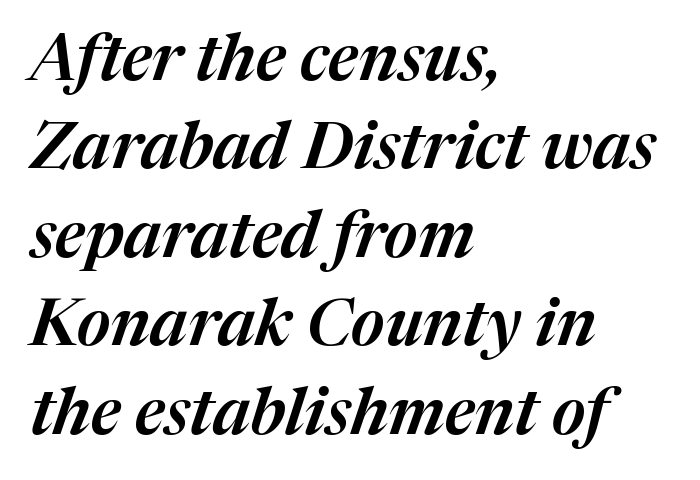
Q: Is the text italic (slanted)? A: Yes, it leans right by about 17 degrees.
Q: Is the text underlined? A: No.
Q: How is the paragraph aligned? A: Left-aligned.
Q: Is the spacing between letters normal or unusually wide? A: Normal.
Q: Is the spacing between lines tight, normal or loose? A: Normal.
Q: Width (condensed, normal, or wide)? A: Normal.
Q: Stroke contrast? A: Medium.
Q: x-height? A: Medium.
Q: Monospaced? A: No.
